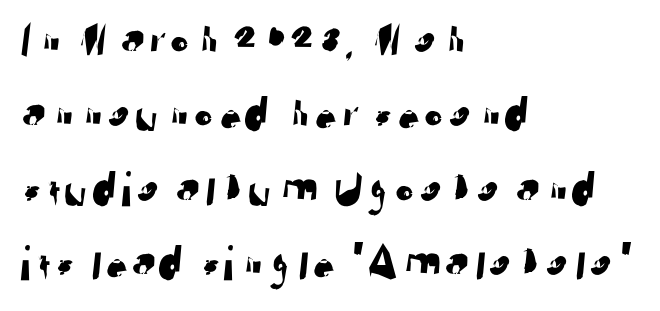
{"serif": "no", "width": "normal", "stroke_contrast": "low", "x_height": "medium", "monospaced": "no", "underline": "no", "align": "left", "line_spacing": "normal", "line_spacing_ratio": 1.49, "letter_spacing": "normal", "letter_spacing_em": 0.0, "glyph_px": 50}
